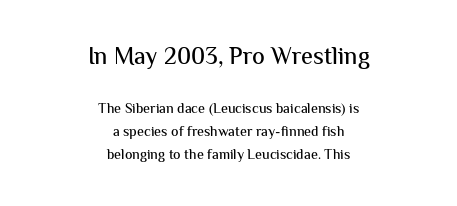
The image shows 24 px text type, upright; set centered, normal line spacing (1.65x), normal letter spacing, not underlined; the first (top) block is 1.71x larger.
